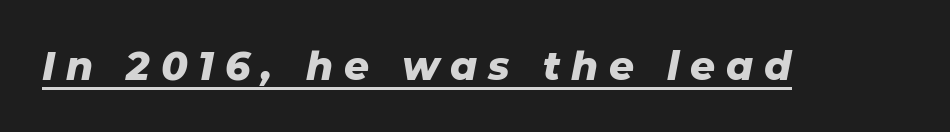
{"italic": "yes", "lean": "right", "slant_degrees": 11, "bold": "yes", "weight": "heavy", "width": "normal", "stroke_contrast": "low", "x_height": "medium", "monospaced": "no", "underline": "yes", "letter_spacing": "wide", "letter_spacing_em": 0.28, "glyph_px": 39}
